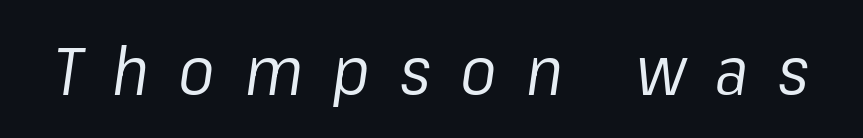
The zone under the glyphs is completely vacant. Someone cranked the tracking dial way up on this one. The weight tops out at a normal text grade. Proportional: the letters do not fall into vertical columns. Compared with ordinary roman type, these characters are visibly tilted.
